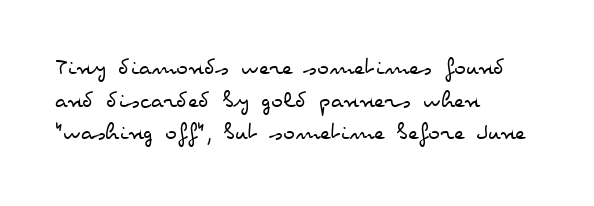
Q: Is the text bold? A: No.
Q: Is the text italic (slanted)? A: No, it is upright.
Q: Is the text underlined? A: No.
Q: How is the paragraph aligned? A: Left-aligned.
Q: Is the spacing between letters normal or unusually wide? A: Normal.
Q: Is the spacing between lines tight, normal or loose? A: Normal.
